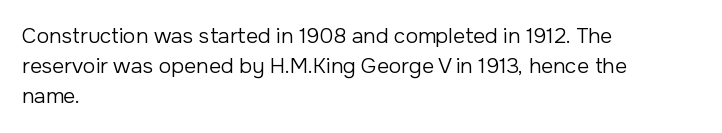
Q: Is the text bold? A: No.
Q: Is the text italic (slanted)? A: No, it is upright.
Q: Is the text underlined? A: No.
Q: How is the paragraph aligned? A: Left-aligned.
Q: Is the spacing between letters normal or unusually wide? A: Normal.
Q: Is the spacing between lines tight, normal or loose? A: Normal.
